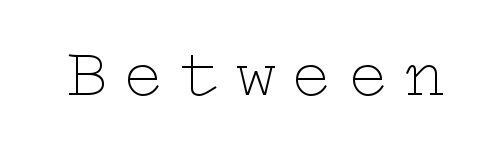
Q: Is the text bold? A: No.
Q: Is the text italic (slanted)? A: No, it is upright.
Q: Is the text underlined? A: No.
Q: Is the spacing between letters normal or unusually wide? A: Unusually wide.
Q: Width (condensed, normal, or wide)? A: Wide.
Q: Stroke contrast? A: Low.
Q: x-height? A: Medium.
